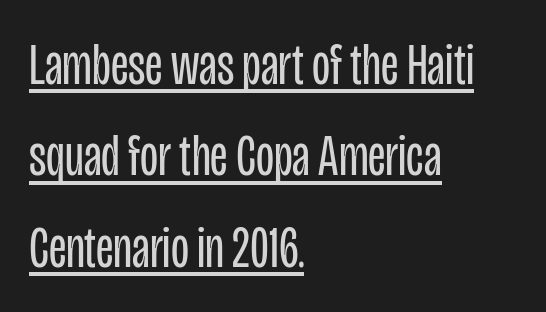
To sum up the face: it is a sans, with no serifs. The typography opts for an upright posture over an oblique one. The passage shown stacks its lines at a standard gap. This rendering uses left alignment, leaving the right contour irregular.
